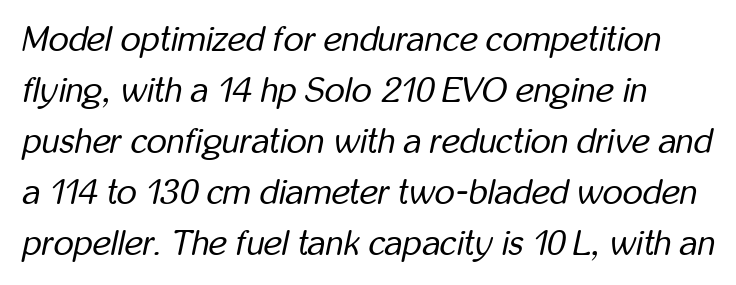
Q: Is the text bold? A: No.
Q: Is the text italic (slanted)? A: Yes, it leans right by about 12 degrees.
Q: Is the text underlined? A: No.
Q: Is the spacing between letters normal or unusually wide? A: Normal.
Q: Is the spacing between lines tight, normal or loose? A: Normal.
Q: Width (condensed, normal, or wide)? A: Condensed.
Q: Stroke contrast? A: Low.
Q: x-height? A: Medium.
Q: Monospaced? A: No.
